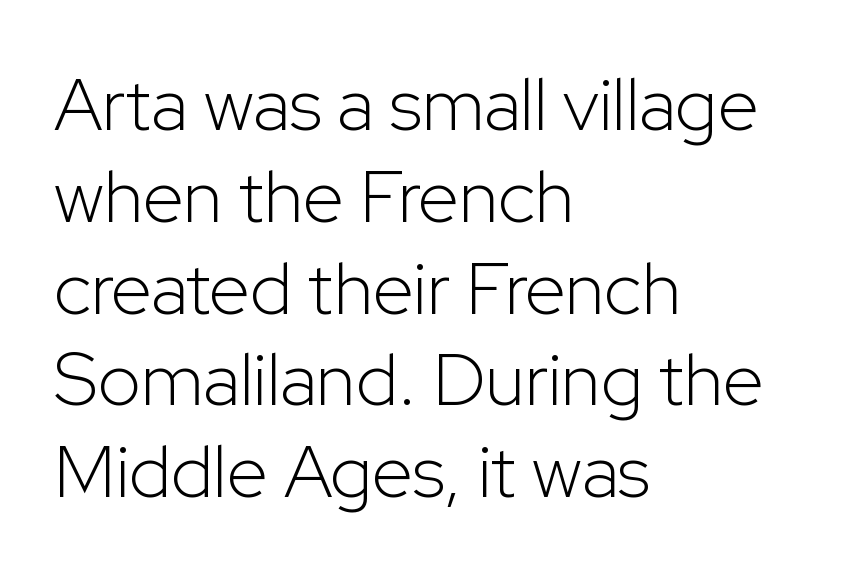
Q: Is the text bold? A: No.
Q: Is the text italic (slanted)? A: No, it is upright.
Q: Is the typeface a serif or a sans-serif typeface? A: Sans-serif.
Q: Is the text underlined? A: No.
Q: How is the paragraph aligned? A: Left-aligned.
Q: Is the spacing between letters normal or unusually wide? A: Normal.
Q: Width (condensed, normal, or wide)? A: Normal.
Q: Stroke contrast? A: Low.
Q: x-height? A: Medium.
Q: Monospaced? A: No.
